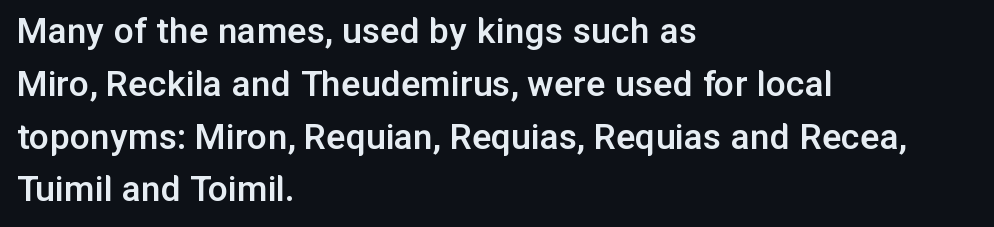
The image shows 40 px semibold sans-serif type, upright; set left-aligned, normal line spacing (1.32x), normal letter spacing, not underlined; low stroke contrast and a medium x-height.
